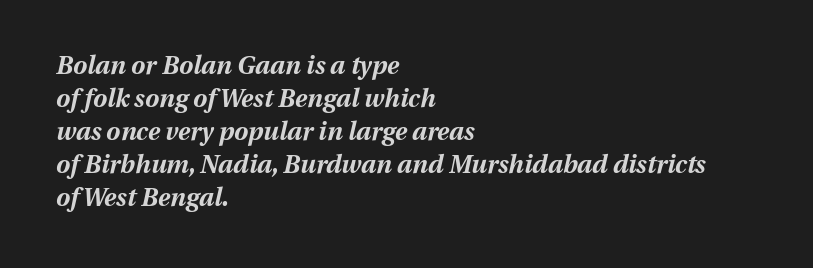
Q: Is the text bold? A: Yes.
Q: Is the text italic (slanted)? A: Yes, it leans right by about 13 degrees.
Q: Is the text underlined? A: No.
Q: How is the paragraph aligned? A: Left-aligned.
Q: Is the spacing between letters normal or unusually wide? A: Normal.
Q: Is the spacing between lines tight, normal or loose? A: Normal.
